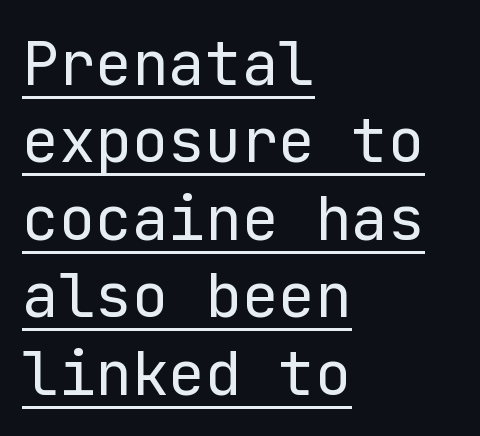
{"serif": "no", "italic": "no", "bold": "no", "weight": "regular", "width": "normal", "stroke_contrast": "low", "x_height": "medium", "underline": "yes", "align": "left", "line_spacing": "normal", "line_spacing_ratio": 1.27, "letter_spacing": "normal", "letter_spacing_em": 0.0, "glyph_px": 61}
